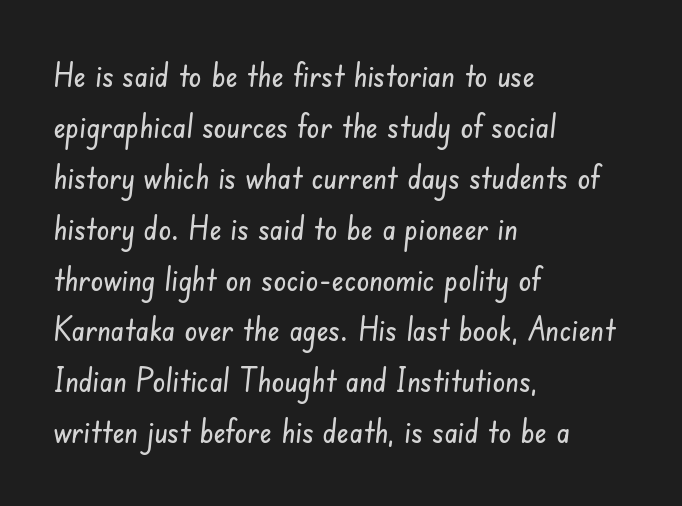
The rendering keeps characters at their native spacing. Beneath every word, the page is bare. Short and long lines alike share a common starting point at left. These lines sit exactly where default settings would place them.
